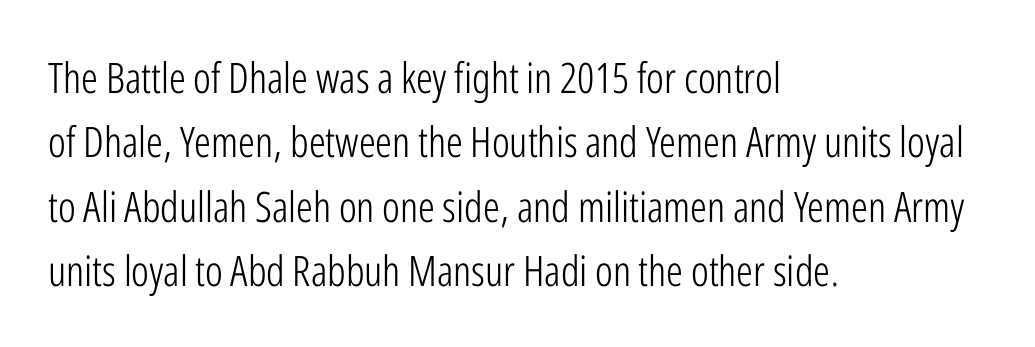
The lines sit at an ordinary, default distance from one another. Stems and bowls with no extra thickness — not bold. This rendering leaves character spacing at its baseline value. Unlike a traditional serif, this face leaves its strokes unadorned.
